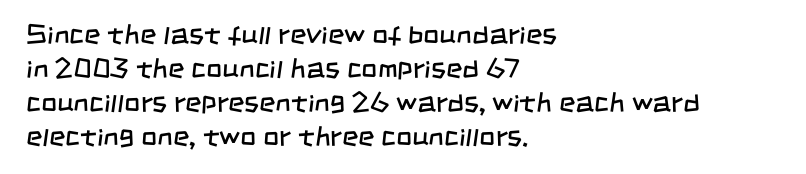
The image shows 28 px regular-weight, condensed sans-serif type; set left-aligned, line spacing 1.21x, normal letter spacing, not underlined; low stroke contrast and a large x-height.
